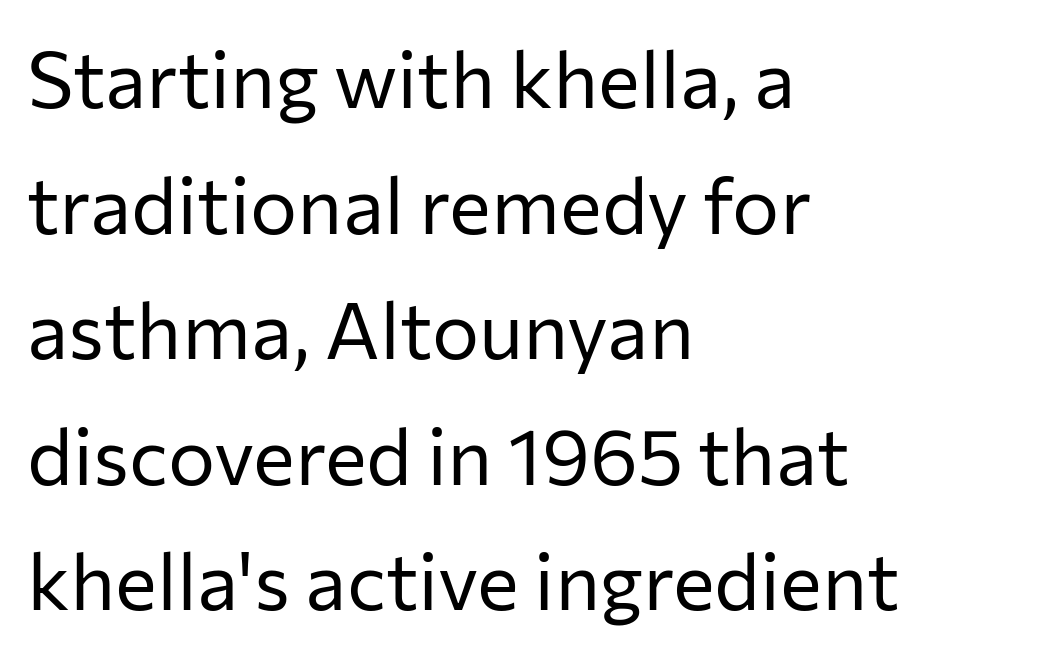
{"serif": "no", "italic": "no", "bold": "no", "weight": "regular", "width": "normal", "stroke_contrast": "low", "x_height": "medium", "monospaced": "no", "underline": "no", "align": "left", "line_spacing": "normal", "line_spacing_ratio": 1.59, "letter_spacing": "normal", "letter_spacing_em": 0.0, "glyph_px": 79}
